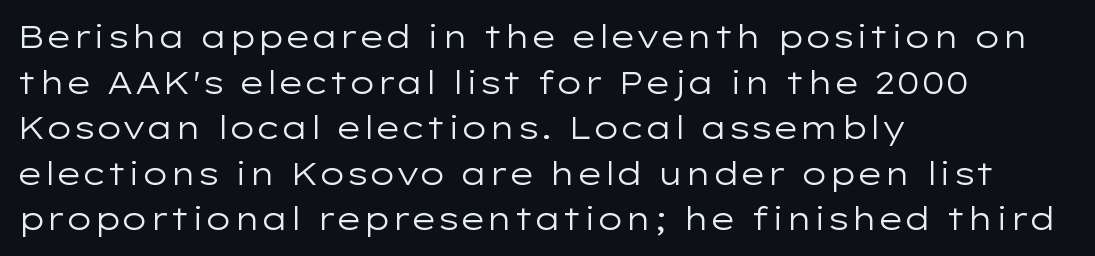
The designer left line spacing at the default. Does extra space separate the letters? No, they use regular spacing. Check the space under the baseline: it is left empty. I'd call this a sans setting — the letters go barefoot. Horizontal alignment here is leftward, the default for most running prose. Every stem runs plumb, perpendicular to the baseline.
